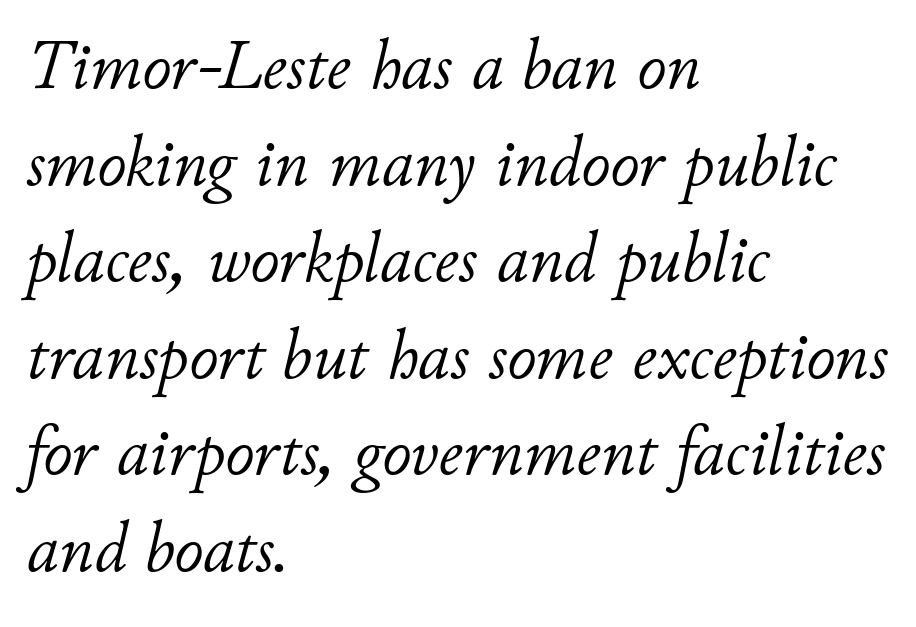
Q: Is the text bold? A: No.
Q: Is the text italic (slanted)? A: Yes, it leans right by about 11 degrees.
Q: Is the text underlined? A: No.
Q: How is the paragraph aligned? A: Left-aligned.
Q: Is the spacing between letters normal or unusually wide? A: Normal.
Q: Is the spacing between lines tight, normal or loose? A: Normal.
Q: Width (condensed, normal, or wide)? A: Normal.
Q: Stroke contrast? A: Low.
Q: x-height? A: Small.
Q: Monospaced? A: No.
